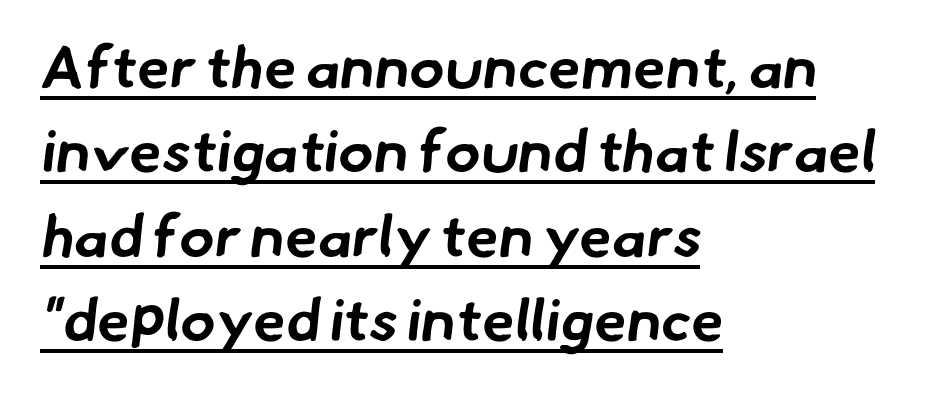
A dark, heavy texture on the line: the type is bold. This sample carries an underscore along the baseline area. The rendering uses a moderate line-height, typical for paragraphs. A typesetter would call this proportional, since set widths differ per character.
